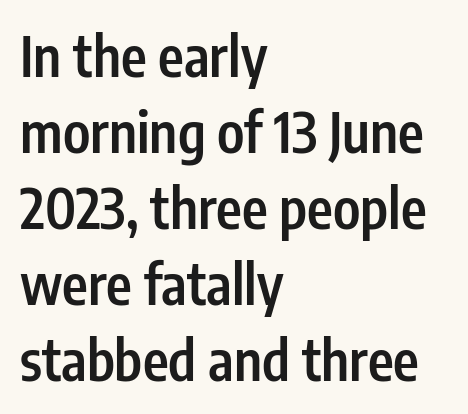
Q: Is the text bold? A: Semi-bold.
Q: Is the text italic (slanted)? A: No, it is upright.
Q: Is the typeface a serif or a sans-serif typeface? A: Sans-serif.
Q: Is the text underlined? A: No.
Q: How is the paragraph aligned? A: Left-aligned.
Q: Is the spacing between letters normal or unusually wide? A: Normal.
Q: Is the spacing between lines tight, normal or loose? A: Normal.
Q: Width (condensed, normal, or wide)? A: Condensed.
Q: Stroke contrast? A: Low.
Q: x-height? A: Medium.
Q: Monospaced? A: No.
